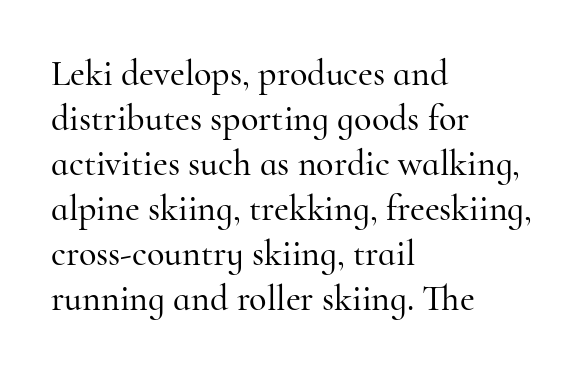
The image shows 36 px serif type, upright; set left-aligned, normal line spacing (1.25x), normal letter spacing, not underlined; high stroke contrast and a small x-height.
